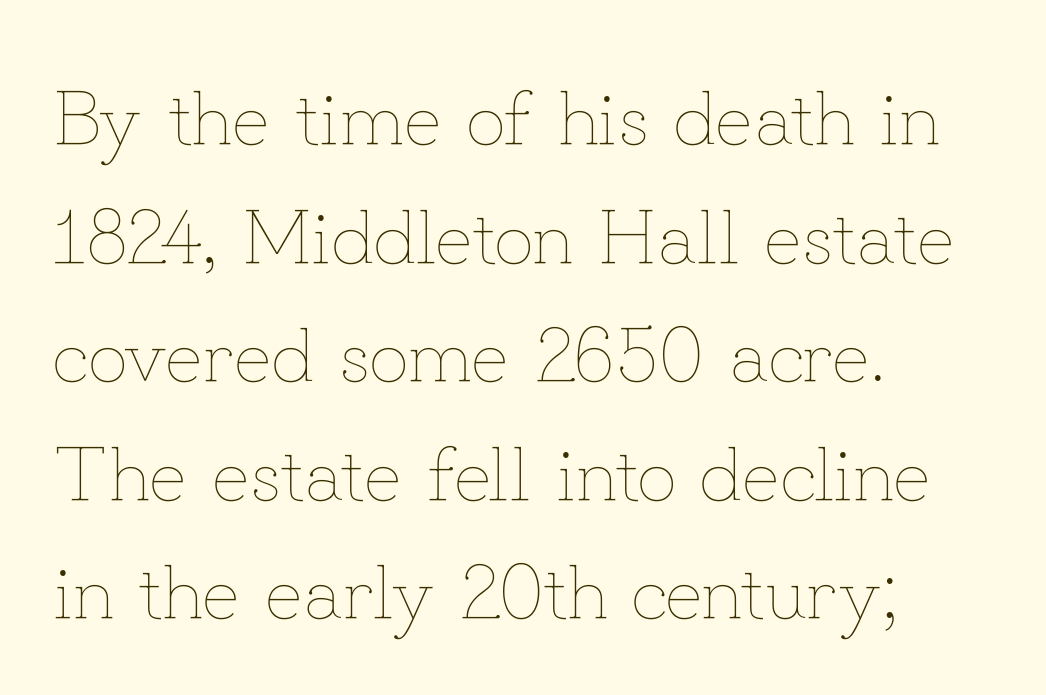
The image shows 78 px thin type, upright; set left-aligned, normal line spacing (1.52x), normal letter spacing, not underlined; low stroke contrast and a small x-height.
